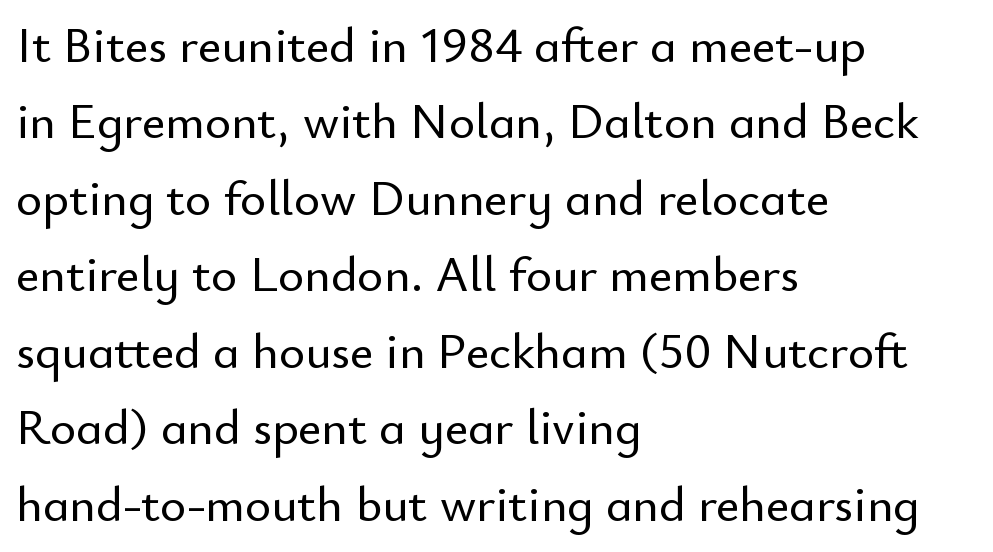
The image shows 50 px sans-serif type, upright; set left-aligned, normal line spacing (1.53x), normal letter spacing, not underlined; low stroke contrast and a small x-height.
